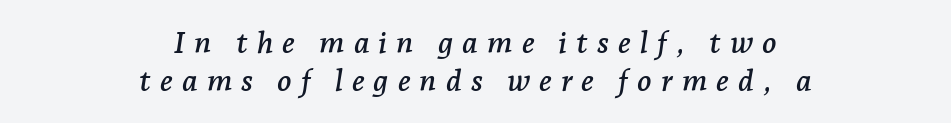
Q: Is the text italic (slanted)? A: Yes, it leans right by about 7 degrees.
Q: Is the typeface a serif or a sans-serif typeface? A: Serif.
Q: Is the text underlined? A: No.
Q: How is the paragraph aligned? A: Centered.
Q: Is the spacing between letters normal or unusually wide? A: Unusually wide.
Q: Is the spacing between lines tight, normal or loose? A: Normal.
Q: Width (condensed, normal, or wide)? A: Normal.
Q: Stroke contrast? A: Low.
Q: x-height? A: Medium.
Q: Monospaced? A: No.
